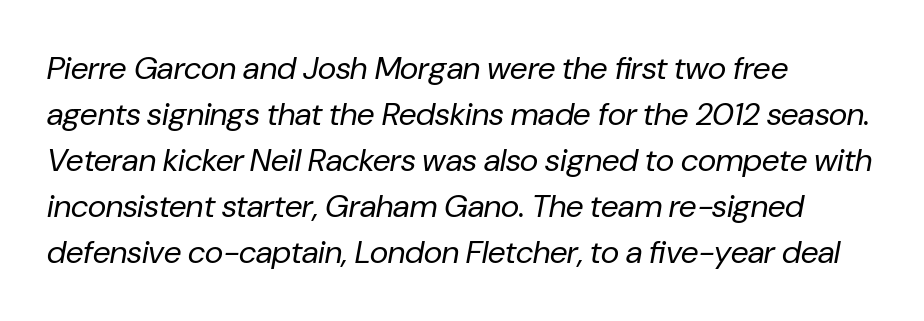
Q: Is the text bold? A: No.
Q: Is the text italic (slanted)? A: Yes, it leans right by about 10 degrees.
Q: Is the text underlined? A: No.
Q: How is the paragraph aligned? A: Left-aligned.
Q: Is the spacing between letters normal or unusually wide? A: Normal.
Q: Is the spacing between lines tight, normal or loose? A: Normal.
Q: Width (condensed, normal, or wide)? A: Normal.
Q: Stroke contrast? A: Low.
Q: x-height? A: Medium.
Q: Monospaced? A: No.
